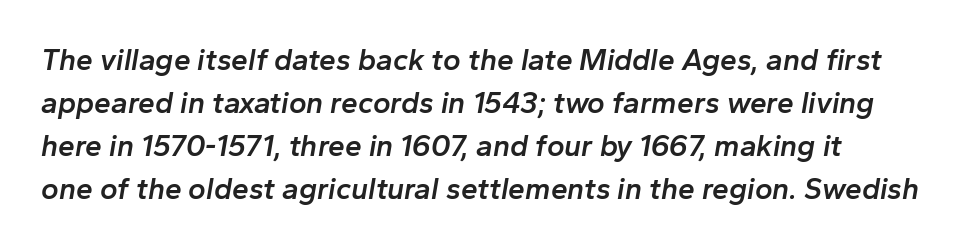
Q: Is the text bold? A: Semi-bold.
Q: Is the text italic (slanted)? A: Yes, it leans right by about 10 degrees.
Q: Is the text underlined? A: No.
Q: Is the spacing between letters normal or unusually wide? A: Normal.
Q: Is the spacing between lines tight, normal or loose? A: Normal.
Q: Width (condensed, normal, or wide)? A: Normal.
Q: Stroke contrast? A: Low.
Q: x-height? A: Medium.
Q: Monospaced? A: No.
